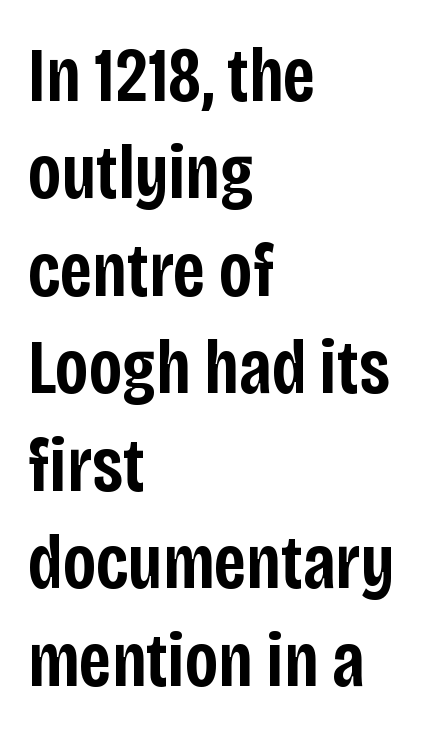
Q: Is the text bold? A: Semi-bold.
Q: Is the text italic (slanted)? A: No, it is upright.
Q: Is the typeface a serif or a sans-serif typeface? A: Sans-serif.
Q: Is the text underlined? A: No.
Q: How is the paragraph aligned? A: Left-aligned.
Q: Is the spacing between letters normal or unusually wide? A: Normal.
Q: Is the spacing between lines tight, normal or loose? A: Normal.
Q: Width (condensed, normal, or wide)? A: Condensed.
Q: Stroke contrast? A: Low.
Q: x-height? A: Large.
Q: Monospaced? A: No.
